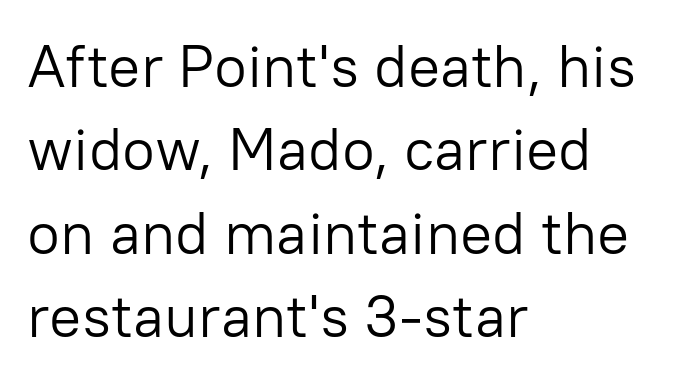
The strip under each line holds only bare page. Unbolded letterforms with no extra heft. The type is set solid horizontally, with unmodified tracking. This rendering uses left alignment, leaving the right contour irregular. The designer left line spacing at the default.
